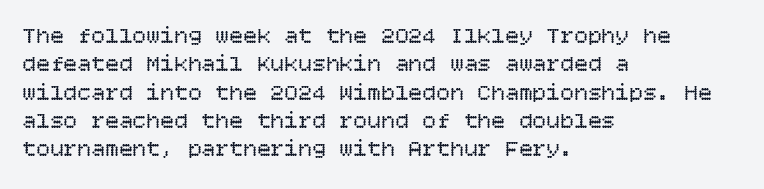
{"italic": "no", "bold": "no", "underline": "no", "align": "left", "line_spacing_ratio": 1.23, "letter_spacing": "normal", "letter_spacing_em": 0.0, "glyph_px": 23}
